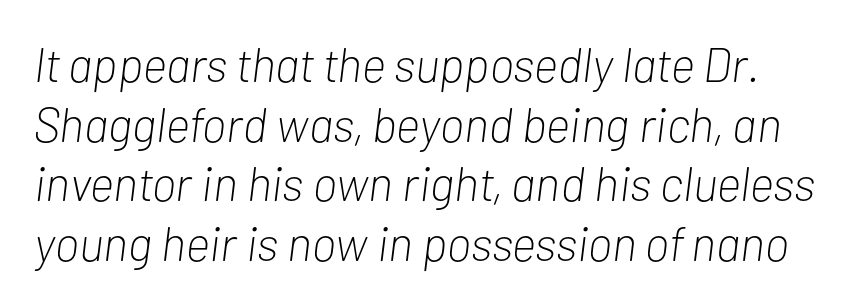
Q: Is the text bold? A: No.
Q: Is the text italic (slanted)? A: Yes, it leans right by about 7 degrees.
Q: Is the text underlined? A: No.
Q: Is the spacing between letters normal or unusually wide? A: Normal.
Q: Width (condensed, normal, or wide)? A: Condensed.
Q: Stroke contrast? A: Low.
Q: x-height? A: Medium.
Q: Monospaced? A: No.
